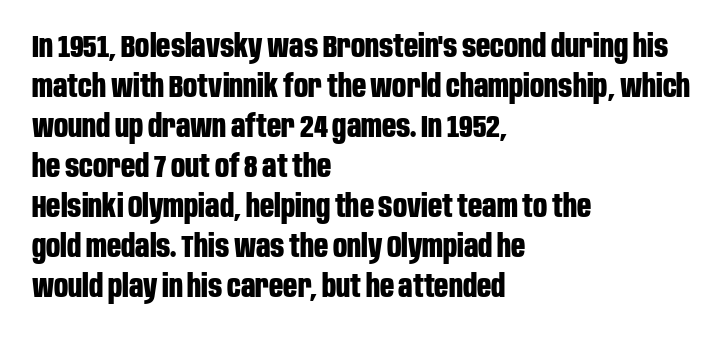
Plenty of ink on the page — the face is bold. The face used here is a sans, in the tradition of grotesques and geometrics. Vertical strokes here are truly vertical. Typeset ragged right — the left edge is the straight one. The tracking reads as untouched default to a designer's eye. Line spacing here is normal.
